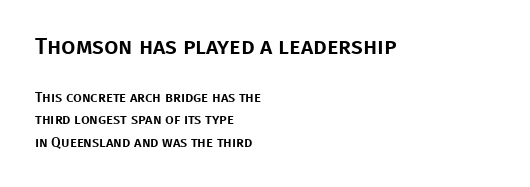
The image shows 23 px text type, upright; set left-aligned, normal line spacing (1.62x), normal letter spacing, not underlined; the first (top) block is 1.64x larger.
